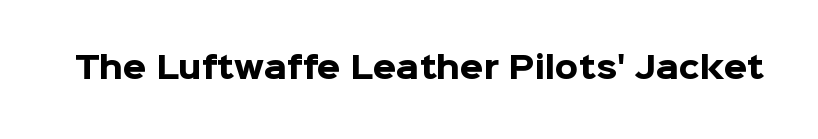
{"serif": "no", "italic": "no", "bold": "yes", "weight": "heavy", "width": "normal", "stroke_contrast": "low", "x_height": "medium", "monospaced": "no", "underline": "no", "letter_spacing": "normal", "letter_spacing_em": 0.0, "glyph_px": 30}
